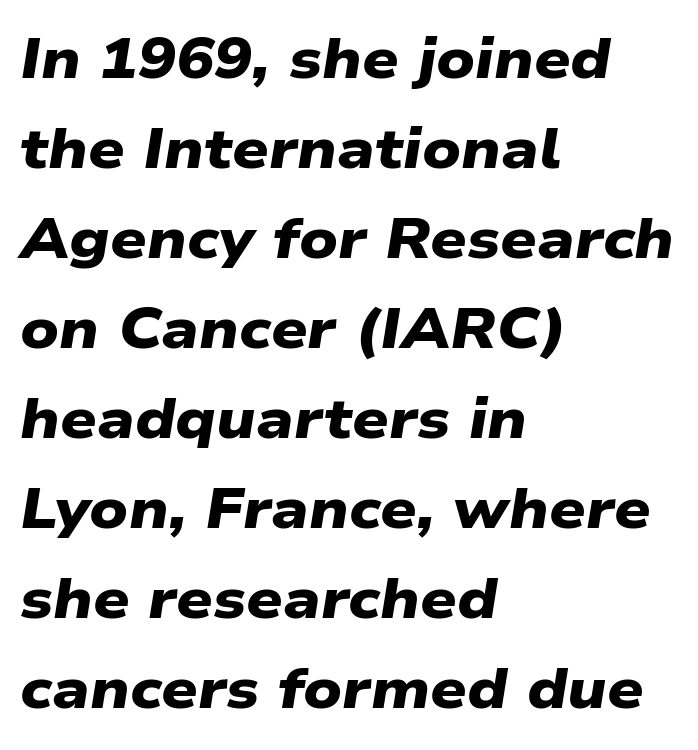
Bare-footed words on every line. Default kerning and tracking; the words read as compact shapes. This rendering employs a face without finishing strokes, i.e., a sans-serif. Honestly, the row spacing looks completely unremarkable. Looks like regular typesetting: each glyph gets only the width it needs.
